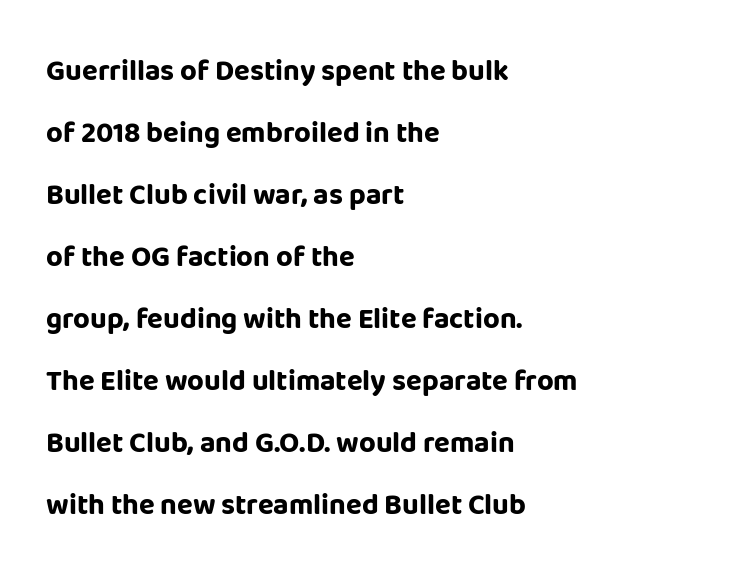
The letters stand straight up with perfectly vertical stems. The setting favours the left margin, as ordinary paragraphs usually do. The letters sit at their default tracking, neither squeezed nor spread. What weight is shown? A full bold with thick strokes. Beneath every word, the page is bare.
